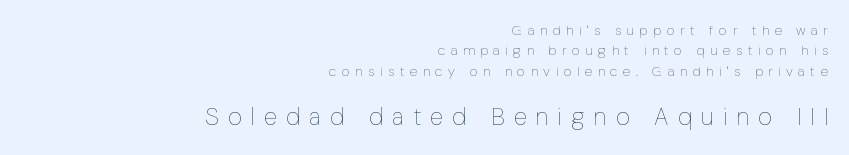
{"italic": "no", "bold": "no", "underline": "no", "align": "right", "line_spacing": "normal", "line_spacing_ratio": 1.45, "letter_spacing": "wide", "letter_spacing_em": 0.39, "larger_block": "second", "size_ratio": 1.71, "glyph_px": 24}
